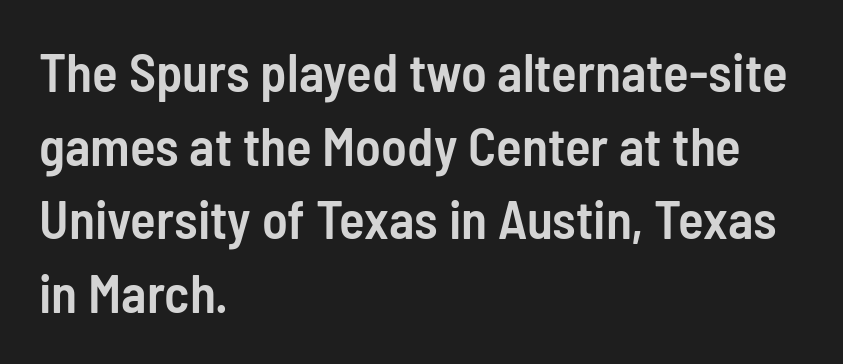
{"serif": "no", "italic": "no", "bold": "semi", "weight": "semibold", "width": "condensed", "stroke_contrast": "low", "x_height": "medium", "monospaced": "no", "underline": "no", "align": "left", "line_spacing": "normal", "line_spacing_ratio": 1.39, "letter_spacing": "normal", "letter_spacing_em": 0.0, "glyph_px": 53}
